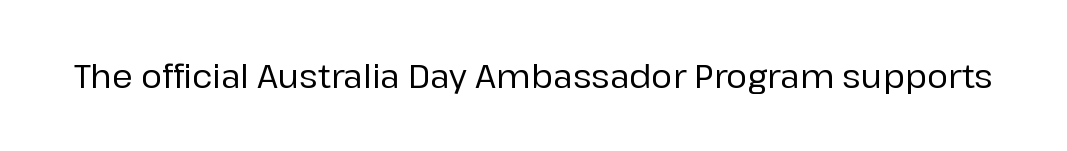
Q: Is the text italic (slanted)? A: No, it is upright.
Q: Is the typeface a serif or a sans-serif typeface? A: Sans-serif.
Q: Is the text underlined? A: No.
Q: Is the spacing between letters normal or unusually wide? A: Normal.
Q: Width (condensed, normal, or wide)? A: Normal.
Q: Stroke contrast? A: Low.
Q: x-height? A: Medium.
Q: Monospaced? A: No.
